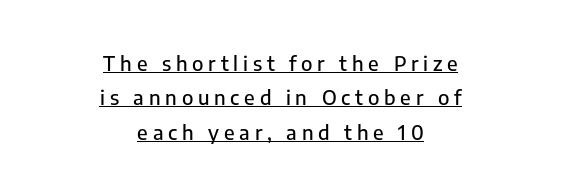
{"italic": "no", "underline": "yes", "align": "center", "line_spacing_ratio": 1.72, "letter_spacing": "wide", "letter_spacing_em": 0.24, "glyph_px": 20}
